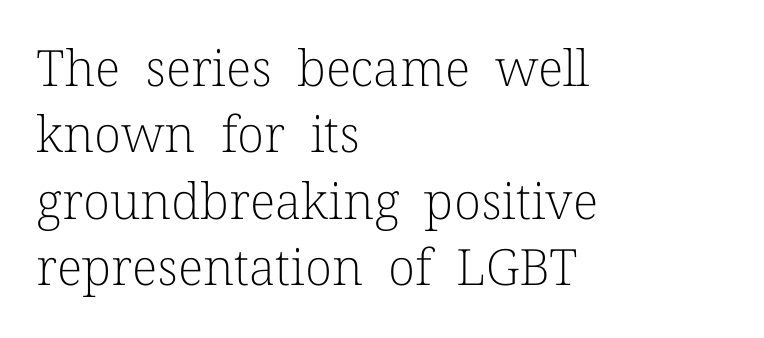
Q: Is the text bold? A: No.
Q: Is the text italic (slanted)? A: No, it is upright.
Q: Is the typeface a serif or a sans-serif typeface? A: Serif.
Q: Is the text underlined? A: No.
Q: How is the paragraph aligned? A: Left-aligned.
Q: Is the spacing between letters normal or unusually wide? A: Normal.
Q: Is the spacing between lines tight, normal or loose? A: Normal.
Q: Width (condensed, normal, or wide)? A: Normal.
Q: Stroke contrast? A: Low.
Q: x-height? A: Medium.
Q: Monospaced? A: No.
